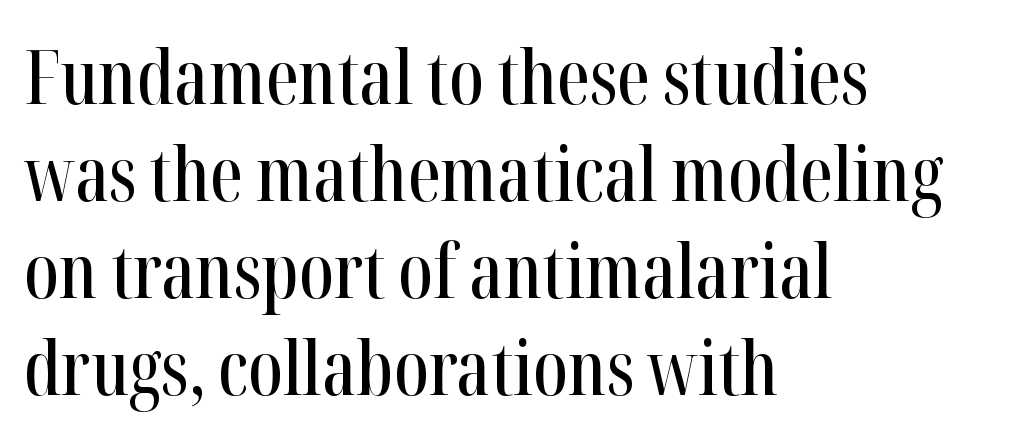
Stroke terminals: seriffed. Each new line begins a customary step beneath the previous one. A student would call this left alignment; a typographer would say flush left, rag right. The glyphs are unaccompanied by any horizontal stroke below them.
